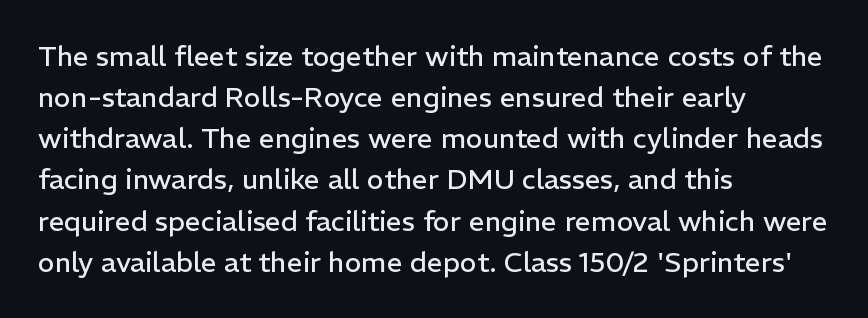
{"serif": "no", "italic": "no", "bold": "no", "weight": "regular", "width": "normal", "stroke_contrast": "low", "x_height": "medium", "monospaced": "no", "underline": "no", "align": "left", "line_spacing": "normal", "line_spacing_ratio": 1.47, "letter_spacing": "normal", "letter_spacing_em": 0.0, "glyph_px": 28}
